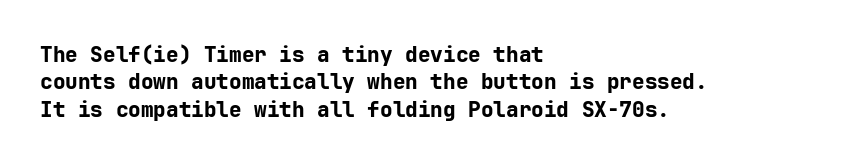
{"italic": "no", "bold": "yes", "underline": "no", "align": "left", "line_spacing": "normal", "line_spacing_ratio": 1.3, "letter_spacing": "normal", "letter_spacing_em": 0.0, "glyph_px": 21}
